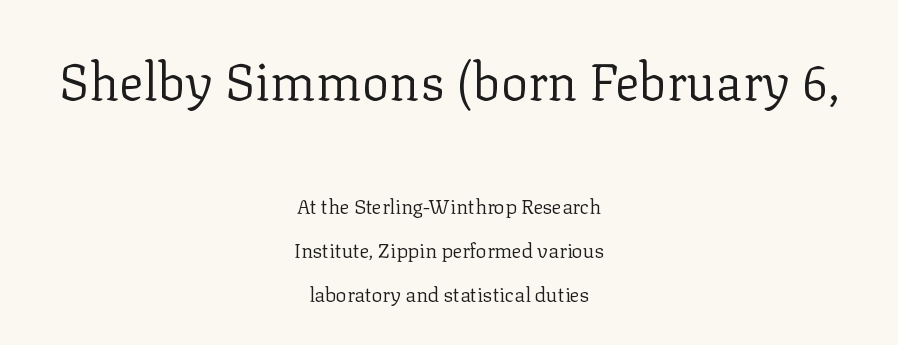
Underline: absent. Leading: increased. Here the designer chose a conventional face with non-uniform glyph widths. These lines are centered, leaving both edges ragged. Words appear dense and cohesive because spacing is normal.
